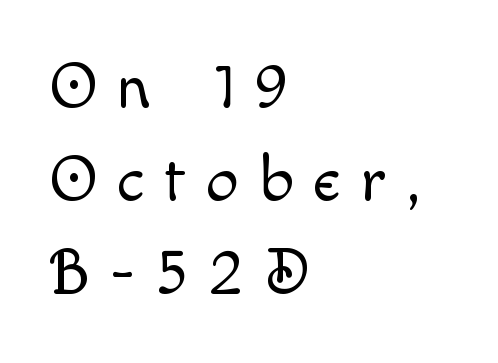
{"italic": "no", "bold": "no", "weight": "light", "width": "normal", "x_height": "small", "monospaced": "no", "underline": "no", "align": "left", "line_spacing": "normal", "line_spacing_ratio": 1.43, "letter_spacing": "wide", "letter_spacing_em": 0.32, "glyph_px": 65}
